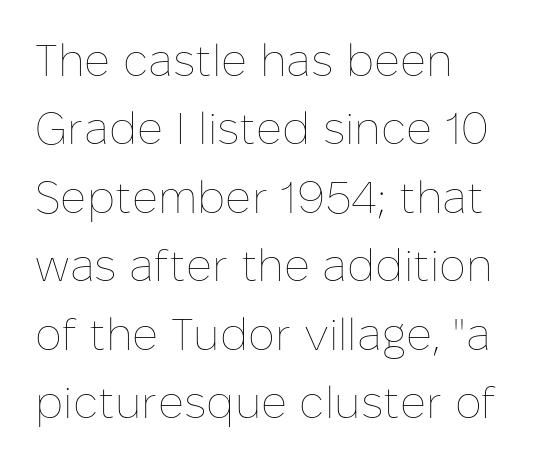
Q: Is the text bold? A: No.
Q: Is the text italic (slanted)? A: No, it is upright.
Q: Is the text underlined? A: No.
Q: How is the paragraph aligned? A: Left-aligned.
Q: Is the spacing between letters normal or unusually wide? A: Normal.
Q: Is the spacing between lines tight, normal or loose? A: Normal.
Q: Width (condensed, normal, or wide)? A: Normal.
Q: Stroke contrast? A: Low.
Q: x-height? A: Medium.
Q: Monospaced? A: No.
